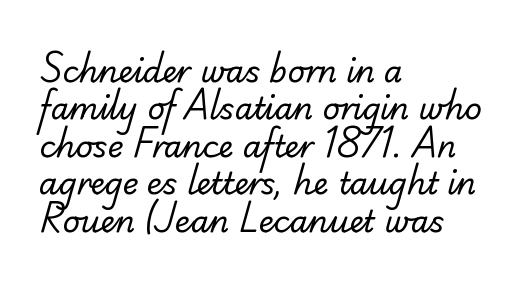
{"serif": "no", "bold": "no", "weight": "regular", "width": "normal", "stroke_contrast": "low", "x_height": "small", "monospaced": "no", "underline": "no", "align": "left", "line_spacing": "normal", "line_spacing_ratio": 1.25, "letter_spacing": "normal", "letter_spacing_em": 0.0, "glyph_px": 30}
